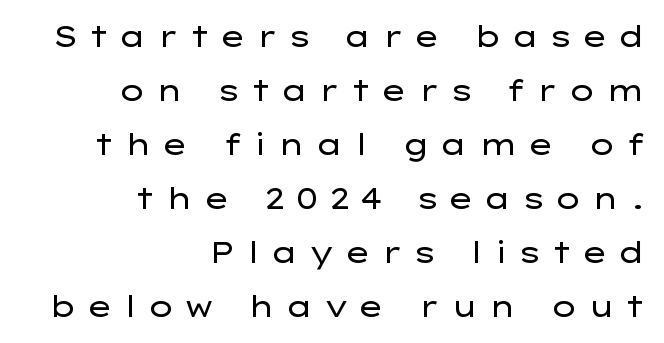
{"serif": "no", "italic": "no", "bold": "no", "weight": "regular", "width": "wide", "stroke_contrast": "low", "x_height": "medium", "monospaced": "no", "underline": "no", "align": "right", "line_spacing_ratio": 1.86, "letter_spacing": "wide", "letter_spacing_em": 0.32, "glyph_px": 29}
